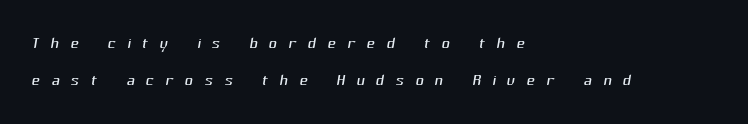
Q: Is the text bold? A: No.
Q: Is the text underlined? A: No.
Q: How is the paragraph aligned? A: Left-aligned.
Q: Is the spacing between letters normal or unusually wide? A: Unusually wide.
Q: Is the spacing between lines tight, normal or loose? A: Normal.
